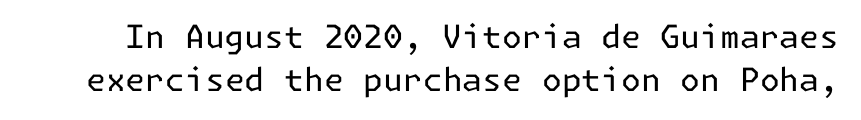
Q: Is the text bold? A: No.
Q: Is the text italic (slanted)? A: No, it is upright.
Q: Is the typeface a serif or a sans-serif typeface? A: Sans-serif.
Q: Is the text underlined? A: No.
Q: Is the spacing between letters normal or unusually wide? A: Normal.
Q: Is the spacing between lines tight, normal or loose? A: Normal.
Q: Width (condensed, normal, or wide)? A: Normal.
Q: Stroke contrast? A: Low.
Q: x-height? A: Medium.
